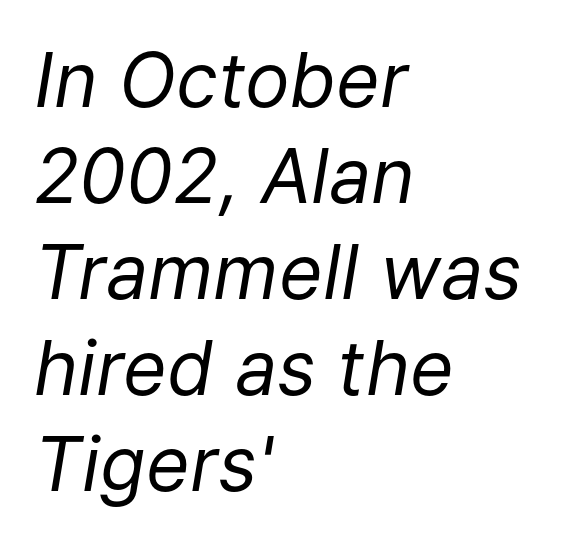
{"italic": "yes", "lean": "right", "slant_degrees": 9, "bold": "no", "weight": "regular", "width": "normal", "stroke_contrast": "low", "x_height": "medium", "monospaced": "no", "underline": "no", "align": "left", "line_spacing": "normal", "line_spacing_ratio": 1.28, "letter_spacing": "normal", "letter_spacing_em": 0.0, "glyph_px": 75}
